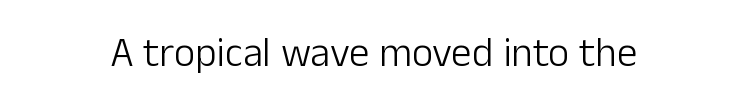
I'd call this a sans setting — the letters go barefoot. The zone under the glyphs is completely vacant. No chunkiness to these letters — they're not bold. The rendering uses natural spacing where letterforms have individual widths. You can tell it's not italic because the verticals are truly vertical. Tracking value appears to be zero — textbook default spacing.
